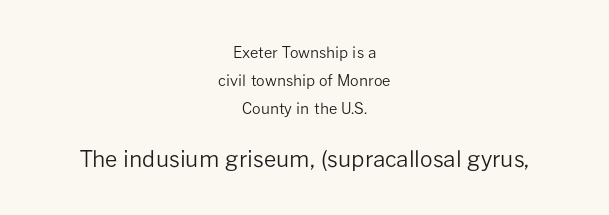
The font is comparable to plain body text, perhaps lighter. Letter spacing: default. When letters stand straight like this, we call the style roman or upright. Visually the block forms a symmetrical silhouette, jagged on both flanks. Top chunk: small. Bottom chunk: large.
